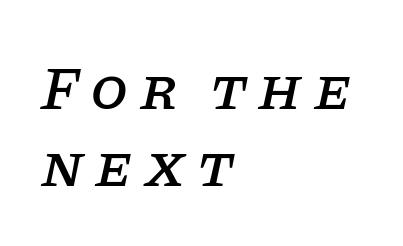
Typographically, this falls in the serif category. Quick note: interline space is typical. The letters are slanted; this is an italic face. Spacing verdict: proportional, widths tailored to each character. Each line starts at the same left margin while the right side varies.
